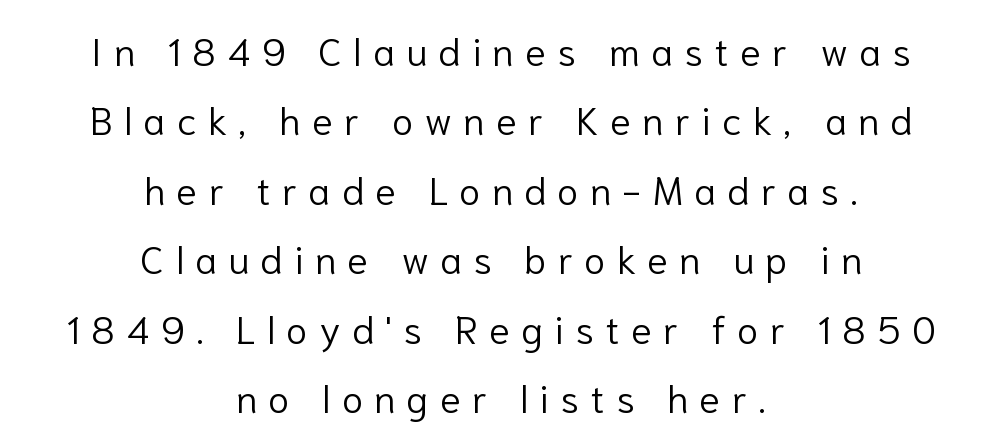
The image shows 39 px light sans-serif type, upright; set centered, line spacing 1.78x, unusually wide letter spacing (+0.29 em), not underlined; low stroke contrast and a medium x-height.
